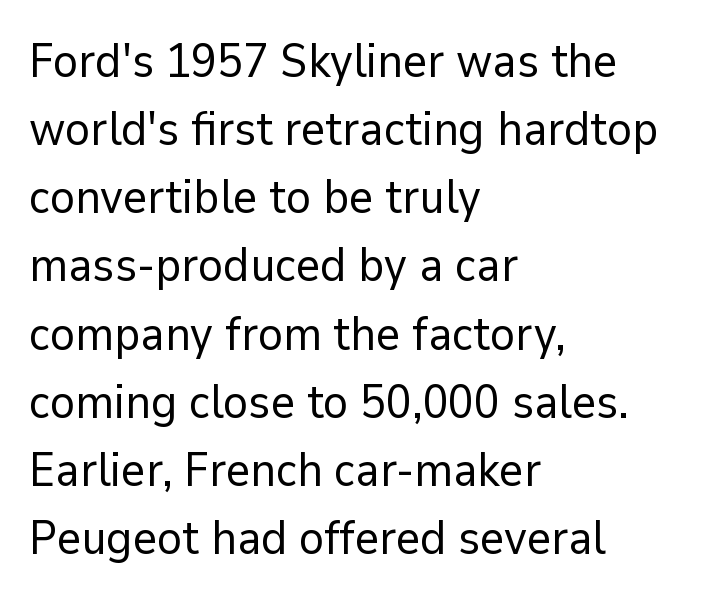
Each letter's strokes conclude bluntly, with no projecting serifs. The space directly below the letters is spotless. This block has exactly the height ordinary leading produces. This rendering leaves character spacing at its baseline value. The paragraph has a hard left edge and a soft right edge.
